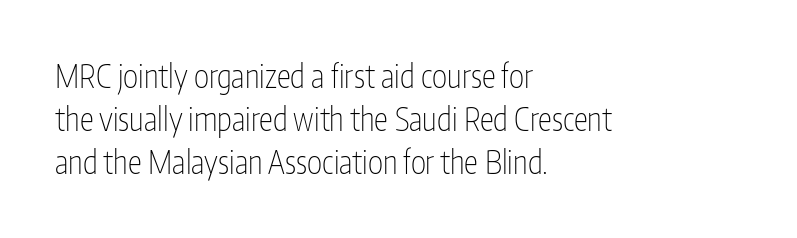
The image shows 32 px thin, condensed sans-serif type, upright; set left-aligned, normal line spacing (1.35x), normal letter spacing, not underlined; low stroke contrast and a medium x-height.
